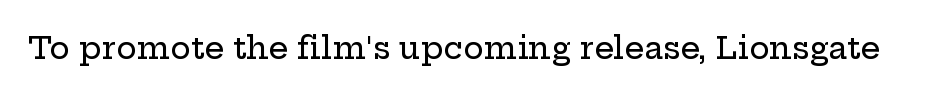
Q: Is the text italic (slanted)? A: No, it is upright.
Q: Is the typeface a serif or a sans-serif typeface? A: Serif.
Q: Is the text underlined? A: No.
Q: Is the spacing between letters normal or unusually wide? A: Normal.
Q: Width (condensed, normal, or wide)? A: Wide.
Q: Stroke contrast? A: Low.
Q: x-height? A: Medium.
Q: Monospaced? A: No.
